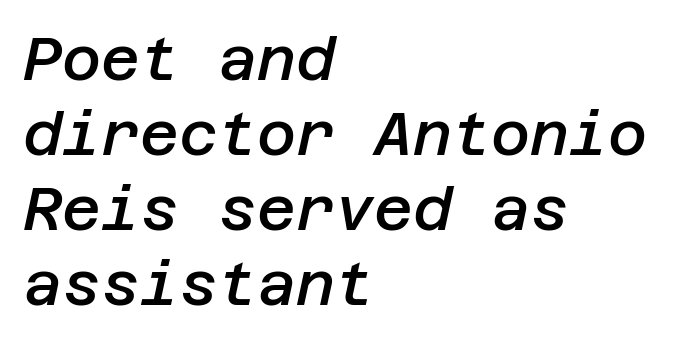
Q: Is the text bold? A: Semi-bold.
Q: Is the text italic (slanted)? A: Yes, it leans right by about 12 degrees.
Q: Is the text underlined? A: No.
Q: How is the paragraph aligned? A: Left-aligned.
Q: Is the spacing between letters normal or unusually wide? A: Normal.
Q: Is the spacing between lines tight, normal or loose? A: Normal.
Q: Width (condensed, normal, or wide)? A: Normal.
Q: Stroke contrast? A: Low.
Q: x-height? A: Large.
